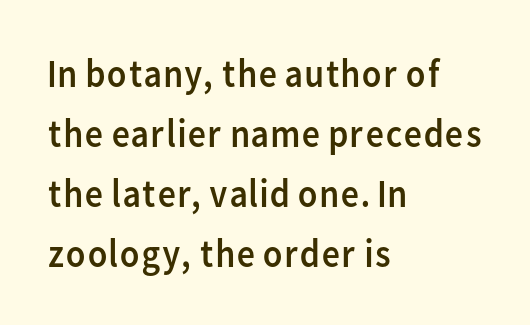
{"serif": "no", "italic": "no", "bold": "no", "weight": "regular", "width": "normal", "stroke_contrast": "low", "x_height": "medium", "monospaced": "no", "underline": "no", "align": "left", "line_spacing": "normal", "line_spacing_ratio": 1.5, "letter_spacing": "normal", "letter_spacing_em": 0.0, "glyph_px": 40}
